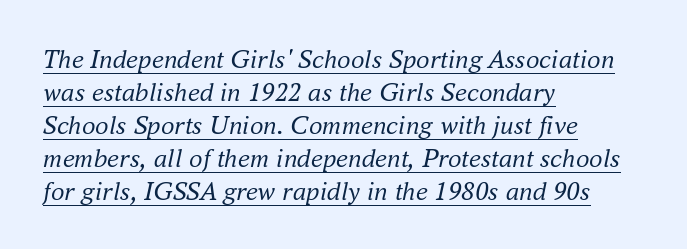
The image shows 27 px text type, italic (leaning right); set left-aligned, line spacing 1.22x, normal letter spacing, underlined.
